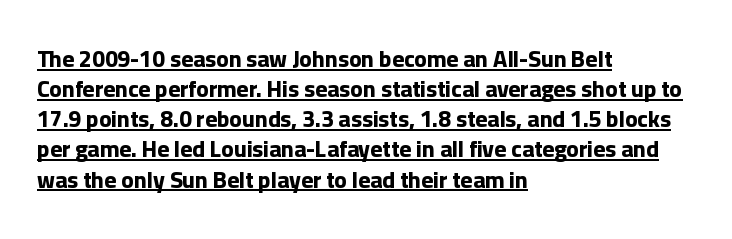
Q: Is the text bold? A: Yes.
Q: Is the text italic (slanted)? A: No, it is upright.
Q: Is the text underlined? A: Yes.
Q: How is the paragraph aligned? A: Left-aligned.
Q: Is the spacing between letters normal or unusually wide? A: Normal.
Q: Is the spacing between lines tight, normal or loose? A: Normal.
